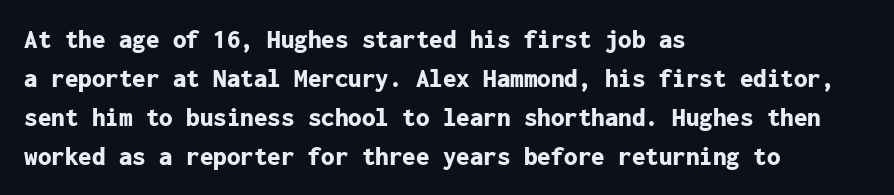
{"italic": "no", "bold": "yes", "underline": "no", "align": "left", "line_spacing": "normal", "line_spacing_ratio": 1.44, "letter_spacing": "normal", "letter_spacing_em": 0.0, "glyph_px": 27}
